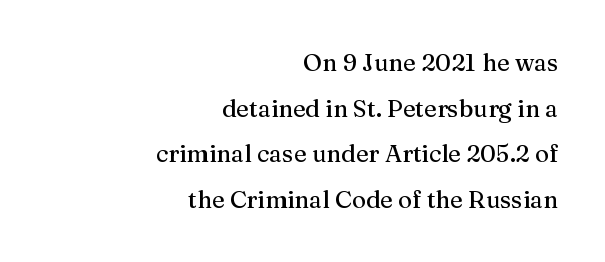
The image shows 24 px text type, upright; set right-aligned, loose line spacing (1.9x), normal letter spacing, not underlined.
